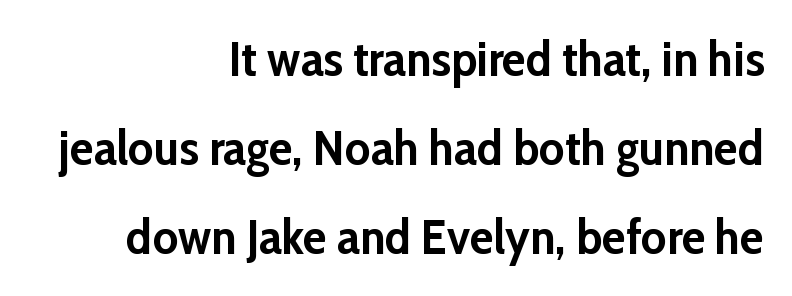
The specimen reads as upright at a glance. Weight: bold. The gaps between neighbouring characters are ordinary and unremarkable. Letters rest on an invisible, unmarked baseline. Grotesque or geometric, the face here clearly has no serifs.
